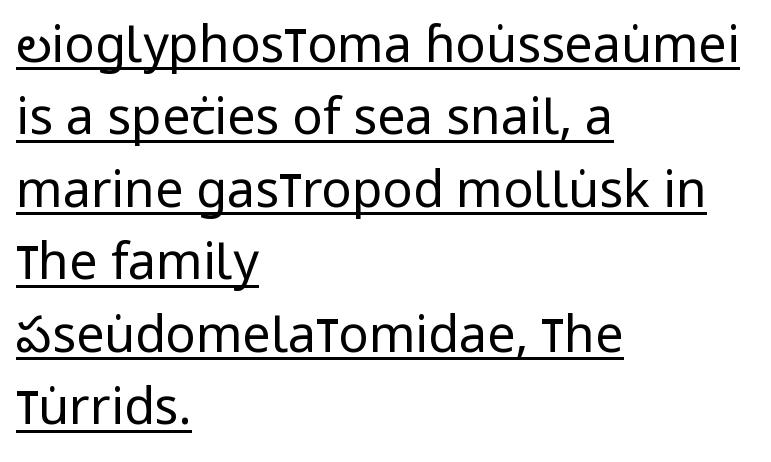
Each new line begins a customary step beneath the previous one. This rendering uses left alignment, leaving the right contour irregular. Weight: in the light-to-regular range. Is this a fixed-width face? No — the glyphs have proportional, varying widths.
